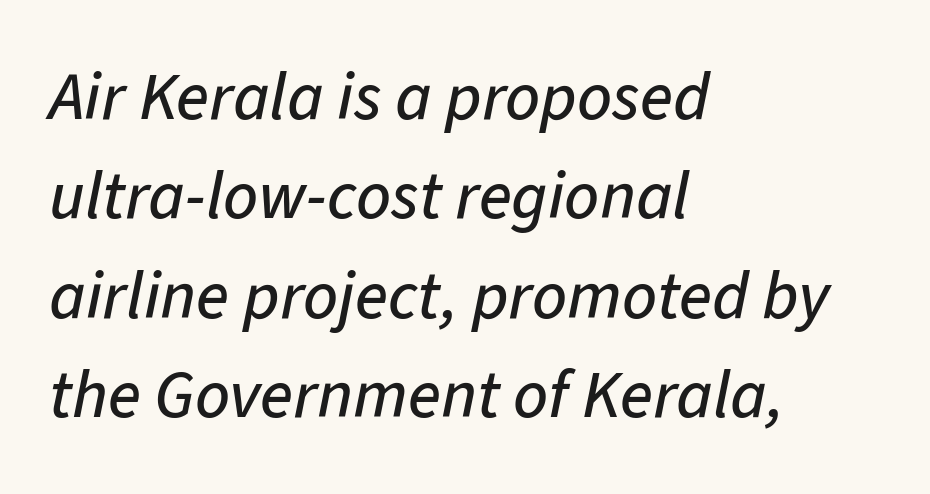
Q: Is the text italic (slanted)? A: Yes, it leans right by about 11 degrees.
Q: Is the text underlined? A: No.
Q: How is the paragraph aligned? A: Left-aligned.
Q: Is the spacing between letters normal or unusually wide? A: Normal.
Q: Is the spacing between lines tight, normal or loose? A: Normal.
Q: Width (condensed, normal, or wide)? A: Normal.
Q: Stroke contrast? A: Low.
Q: x-height? A: Medium.
Q: Monospaced? A: No.
